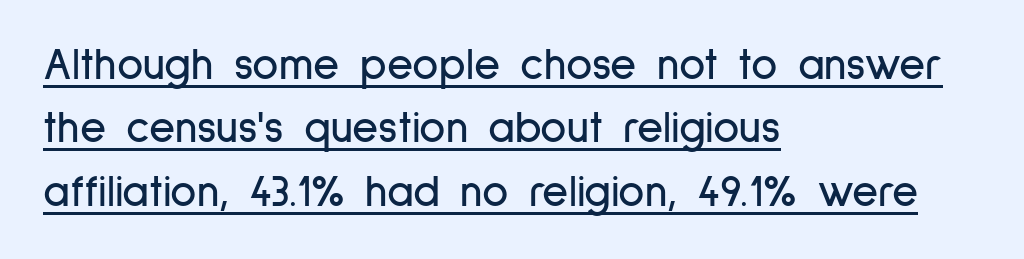
Q: Is the text italic (slanted)? A: No, it is upright.
Q: Is the typeface a serif or a sans-serif typeface? A: Sans-serif.
Q: Is the text underlined? A: Yes.
Q: How is the paragraph aligned? A: Left-aligned.
Q: Is the spacing between letters normal or unusually wide? A: Normal.
Q: Is the spacing between lines tight, normal or loose? A: Normal.
Q: Width (condensed, normal, or wide)? A: Condensed.
Q: Stroke contrast? A: Low.
Q: x-height? A: Medium.
Q: Monospaced? A: No.
